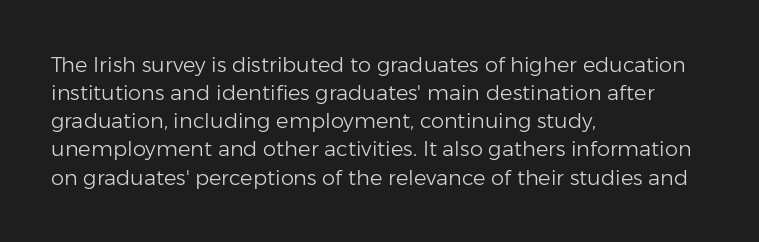
Q: Is the text bold? A: No.
Q: Is the text italic (slanted)? A: No, it is upright.
Q: Is the text underlined? A: No.
Q: How is the paragraph aligned? A: Left-aligned.
Q: Is the spacing between letters normal or unusually wide? A: Normal.
Q: Is the spacing between lines tight, normal or loose? A: Normal.
